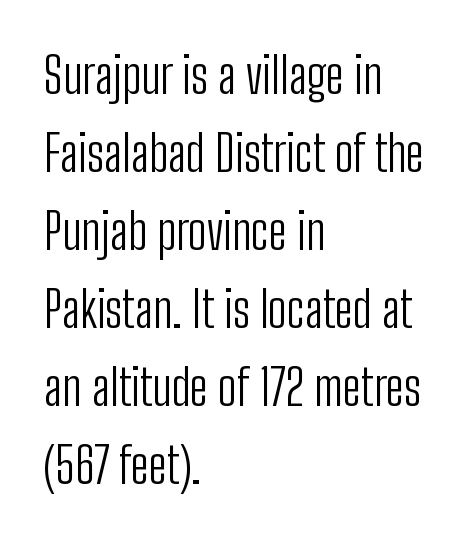
{"serif": "no", "italic": "no", "bold": "no", "weight": "light", "width": "condensed", "stroke_contrast": "low", "x_height": "medium", "monospaced": "no", "underline": "no", "align": "left", "line_spacing": "normal", "line_spacing_ratio": 1.56, "letter_spacing": "normal", "letter_spacing_em": 0.0, "glyph_px": 50}
